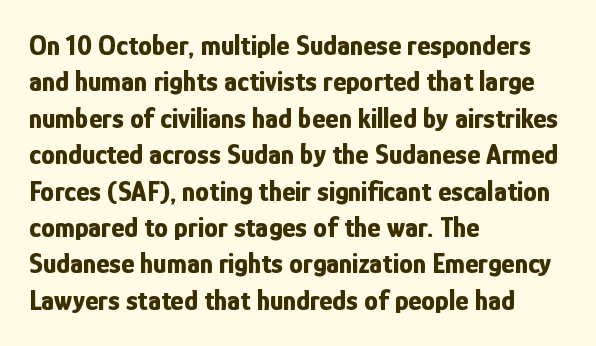
Character widths vary here, with narrow letters taking less room than wide ones. Letterform terminals end flat and unadorned throughout the passage. What's the leading like? Ordinary, nothing unusual. Standard letterfit; no display-style spreading of the glyphs. The words here are not underlined. Set as a true bold cut, around the 700 mark.
